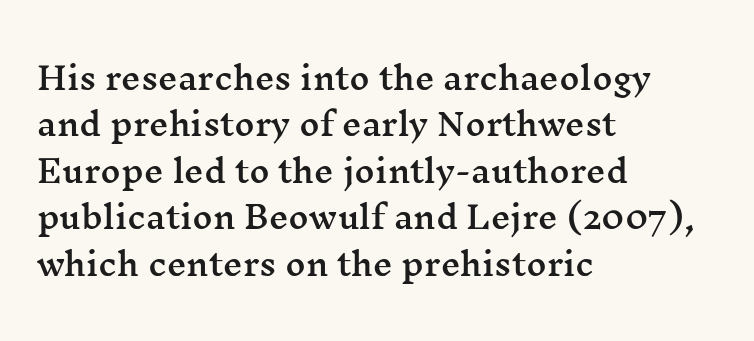
Q: Is the text italic (slanted)? A: No, it is upright.
Q: Is the typeface a serif or a sans-serif typeface? A: Serif.
Q: Is the text underlined? A: No.
Q: How is the paragraph aligned? A: Left-aligned.
Q: Is the spacing between letters normal or unusually wide? A: Normal.
Q: Is the spacing between lines tight, normal or loose? A: Normal.
Q: Width (condensed, normal, or wide)? A: Wide.
Q: Stroke contrast? A: Medium.
Q: x-height? A: Medium.
Q: Monospaced? A: No.
